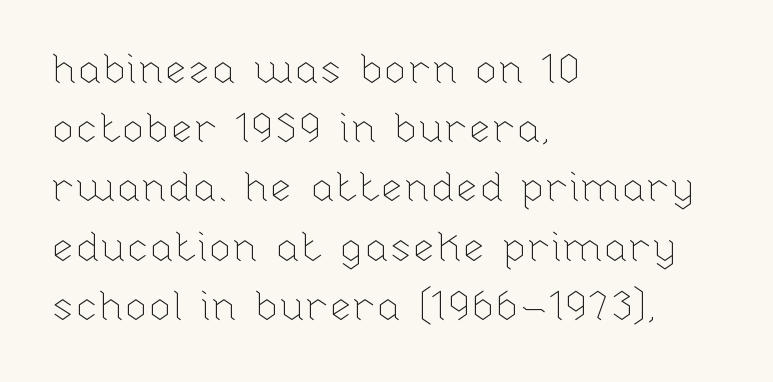
{"italic": "no", "bold": "no", "weight": "thin", "width": "normal", "stroke_contrast": "low", "x_height": "medium", "monospaced": "no", "underline": "no", "align": "left", "line_spacing": "normal", "line_spacing_ratio": 1.41, "letter_spacing": "normal", "letter_spacing_em": 0.0, "glyph_px": 42}
